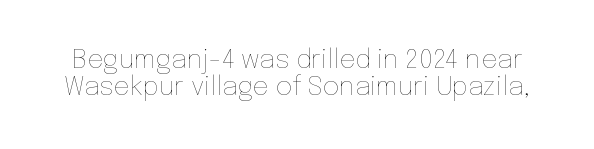
Weight class: somewhere from thin through regular. Beneath every word, the page is bare. What stands out about the letter spacing? Nothing — it is the standard amount. The letters stand straight up with perfectly vertical stems. Leading: reduced.
